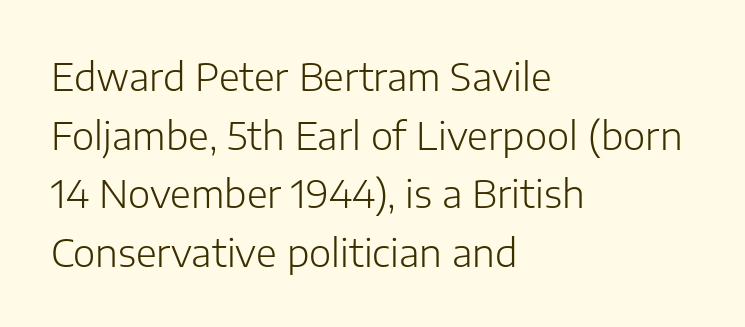
The image shows 38 px light sans-serif type, upright; set left-aligned, normal line spacing (1.54x), normal letter spacing, not underlined; low stroke contrast and a medium x-height.
